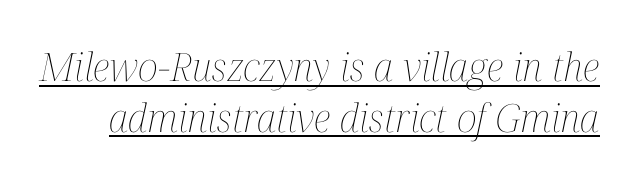
Q: Is the text bold? A: No.
Q: Is the text italic (slanted)? A: Yes, it leans right by about 12 degrees.
Q: Is the text underlined? A: Yes.
Q: Is the spacing between letters normal or unusually wide? A: Normal.
Q: Is the spacing between lines tight, normal or loose? A: Normal.
Q: Width (condensed, normal, or wide)? A: Condensed.
Q: Stroke contrast? A: Medium.
Q: x-height? A: Medium.
Q: Monospaced? A: No.
